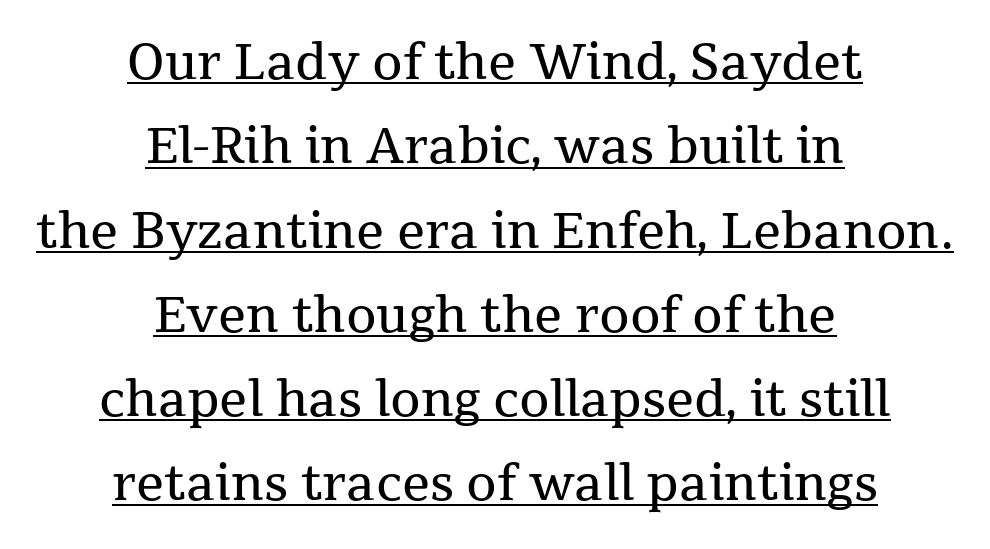
Q: Is the text bold? A: No.
Q: Is the text italic (slanted)? A: No, it is upright.
Q: Is the typeface a serif or a sans-serif typeface? A: Serif.
Q: Is the text underlined? A: Yes.
Q: How is the paragraph aligned? A: Centered.
Q: Is the spacing between letters normal or unusually wide? A: Normal.
Q: Width (condensed, normal, or wide)? A: Normal.
Q: Stroke contrast? A: Medium.
Q: x-height? A: Medium.
Q: Monospaced? A: No.
